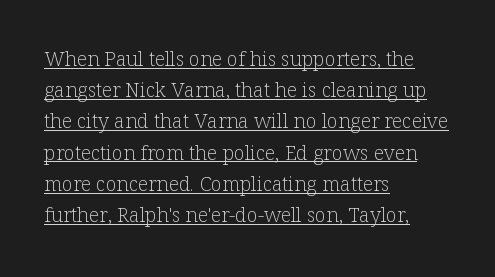
The image shows 20 px text type, upright; set left-aligned, normal line spacing (1.56x), normal letter spacing, underlined.
